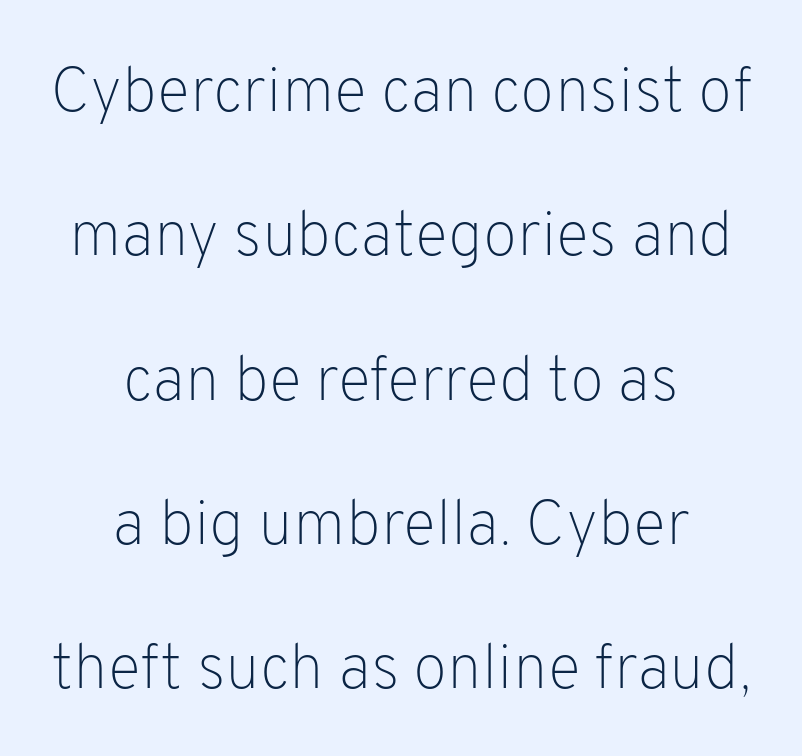
{"serif": "no", "italic": "no", "bold": "no", "weight": "light", "width": "normal", "stroke_contrast": "low", "x_height": "medium", "monospaced": "no", "underline": "no", "align": "center", "line_spacing": "loose", "line_spacing_ratio": 2.29, "letter_spacing": "normal", "letter_spacing_em": 0.0, "glyph_px": 63}
